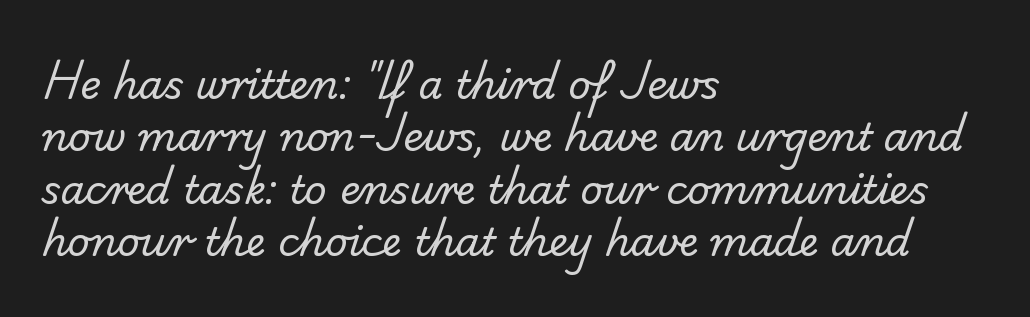
Q: Is the text bold? A: No.
Q: Is the typeface a serif or a sans-serif typeface? A: Sans-serif.
Q: Is the text underlined? A: No.
Q: How is the paragraph aligned? A: Left-aligned.
Q: Is the spacing between letters normal or unusually wide? A: Normal.
Q: Is the spacing between lines tight, normal or loose? A: Normal.
Q: Width (condensed, normal, or wide)? A: Normal.
Q: Stroke contrast? A: Low.
Q: x-height? A: Small.
Q: Monospaced? A: No.
